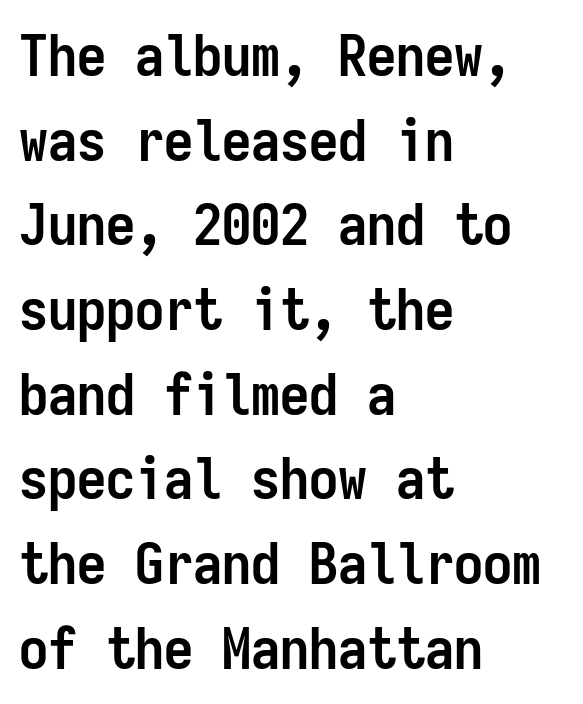
The image shows 58 px semibold, condensed sans-serif type, upright, monospaced; set left-aligned, normal line spacing (1.46x), normal letter spacing, not underlined; low stroke contrast and a medium x-height.
